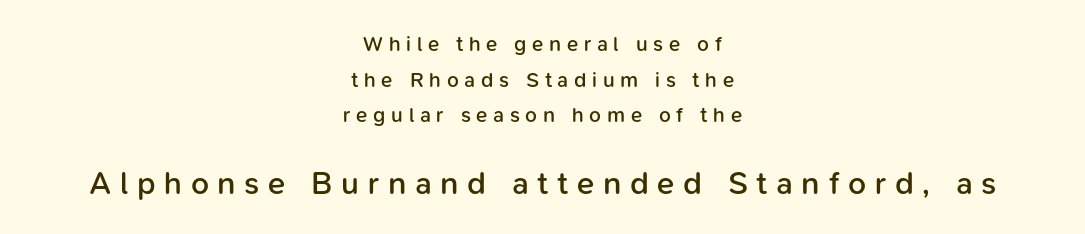
The image shows 32 px semibold sans-serif type, upright; set centered, normal line spacing (1.7x), unusually wide letter spacing (+0.27 em), not underlined; the second (bottom) block is 1.52x larger; low stroke contrast and a medium x-height.
